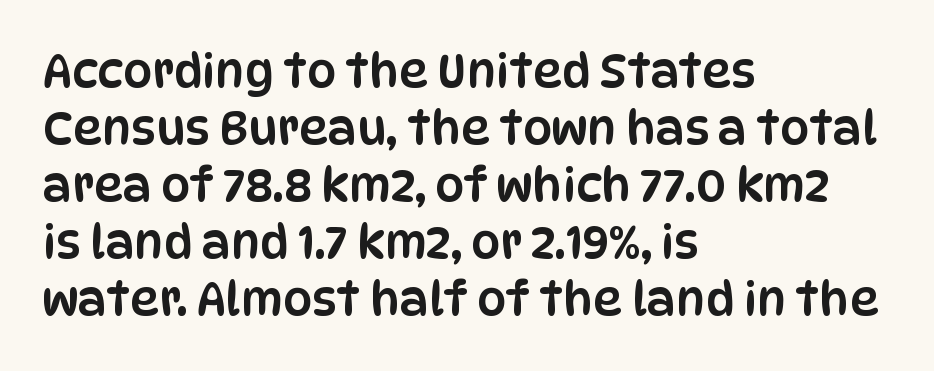
{"serif": "no", "italic": "no", "width": "condensed", "stroke_contrast": "low", "x_height": "large", "monospaced": "no", "underline": "no", "align": "left", "line_spacing_ratio": 1.24, "letter_spacing": "normal", "letter_spacing_em": 0.0, "glyph_px": 46}
